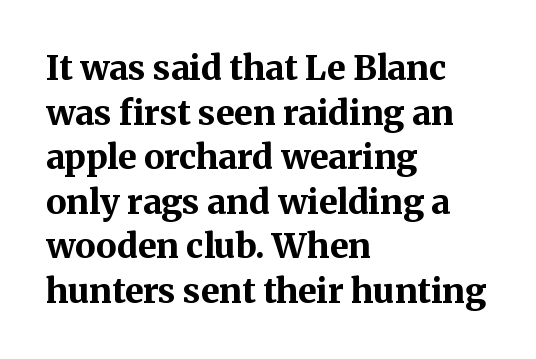
Q: Is the text bold? A: Yes.
Q: Is the text italic (slanted)? A: No, it is upright.
Q: Is the typeface a serif or a sans-serif typeface? A: Serif.
Q: Is the text underlined? A: No.
Q: How is the paragraph aligned? A: Left-aligned.
Q: Is the spacing between letters normal or unusually wide? A: Normal.
Q: Is the spacing between lines tight, normal or loose? A: Normal.
Q: Width (condensed, normal, or wide)? A: Normal.
Q: Stroke contrast? A: Medium.
Q: x-height? A: Medium.
Q: Monospaced? A: No.
